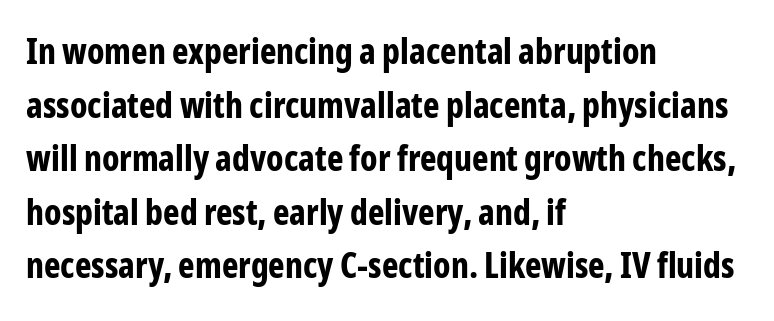
The image shows 35 px bold, condensed sans-serif type, upright; set left-aligned, normal line spacing (1.53x), normal letter spacing, not underlined; low stroke contrast and a medium x-height.
